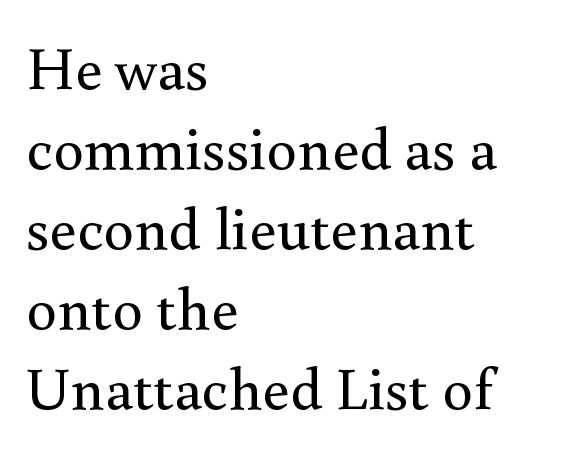
The image shows 61 px regular-weight serif type, upright; set left-aligned, normal line spacing (1.31x), normal letter spacing, not underlined; medium stroke contrast and a small x-height.
